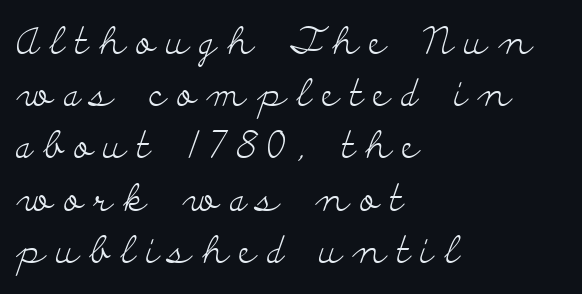
Q: Is the text bold? A: No.
Q: Is the text italic (slanted)? A: Yes.
Q: Is the typeface a serif or a sans-serif typeface? A: Serif.
Q: Is the text underlined? A: No.
Q: How is the paragraph aligned? A: Left-aligned.
Q: Is the spacing between letters normal or unusually wide? A: Unusually wide.
Q: Is the spacing between lines tight, normal or loose? A: Normal.
Q: Width (condensed, normal, or wide)? A: Wide.
Q: Stroke contrast? A: Low.
Q: x-height? A: Small.
Q: Monospaced? A: No.
